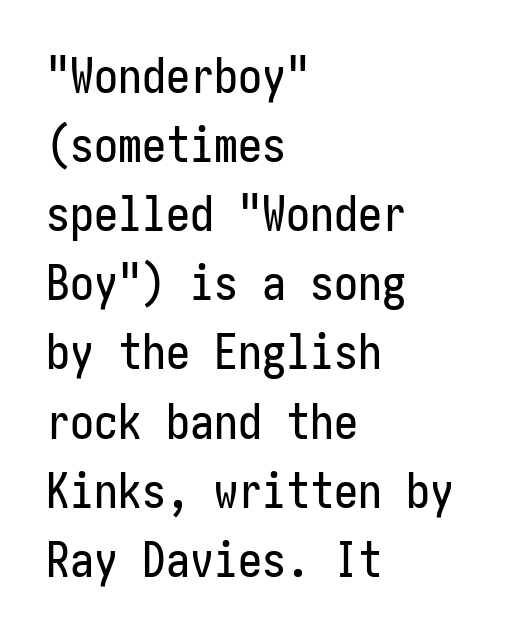
The image shows 48 px condensed sans-serif type, upright; set left-aligned, normal line spacing (1.44x), normal letter spacing, not underlined; low stroke contrast and a medium x-height.
